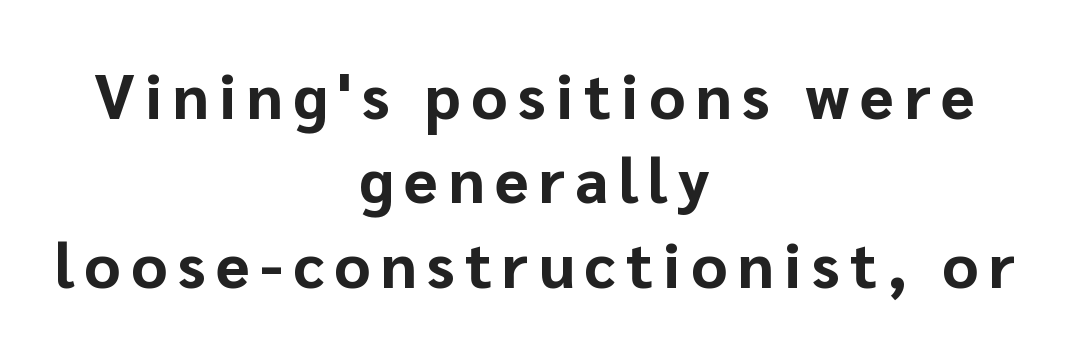
Q: Is the text bold? A: Yes.
Q: Is the text italic (slanted)? A: No, it is upright.
Q: Is the typeface a serif or a sans-serif typeface? A: Sans-serif.
Q: Is the text underlined? A: No.
Q: How is the paragraph aligned? A: Centered.
Q: Is the spacing between lines tight, normal or loose? A: Normal.
Q: Width (condensed, normal, or wide)? A: Normal.
Q: Stroke contrast? A: Low.
Q: x-height? A: Medium.
Q: Monospaced? A: No.
